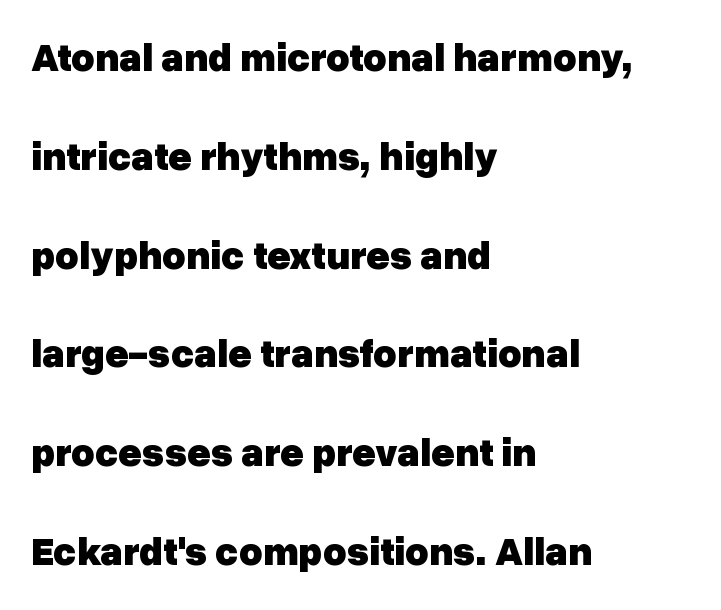
Q: Is the text bold? A: Yes.
Q: Is the text italic (slanted)? A: No, it is upright.
Q: Is the typeface a serif or a sans-serif typeface? A: Sans-serif.
Q: Is the text underlined? A: No.
Q: How is the paragraph aligned? A: Left-aligned.
Q: Is the spacing between letters normal or unusually wide? A: Normal.
Q: Is the spacing between lines tight, normal or loose? A: Loose.
Q: Width (condensed, normal, or wide)? A: Normal.
Q: Stroke contrast? A: Low.
Q: x-height? A: Medium.
Q: Monospaced? A: No.
